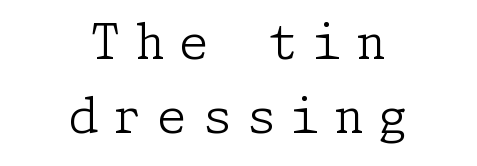
The image shows 48 px light serif type, upright; set centered, normal line spacing (1.55x), unusually wide letter spacing (+0.3 em), not underlined; low stroke contrast and a medium x-height.
